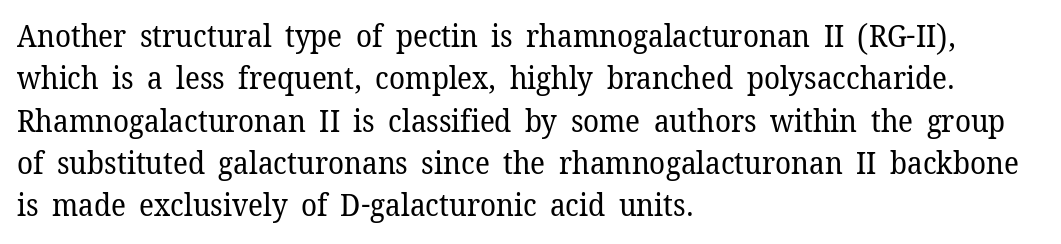
The image shows 30 px regular-weight serif type, upright; set left-aligned, normal line spacing (1.41x), normal letter spacing, not underlined; low stroke contrast and a medium x-height.
